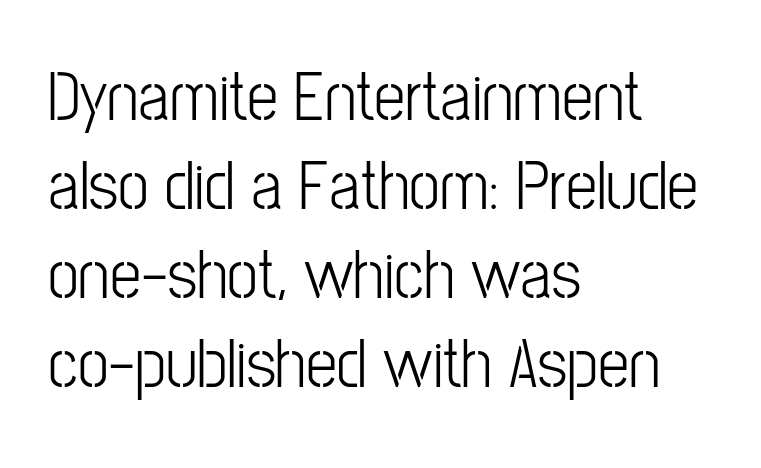
Leading: standard. Italic? Not at all — the glyphs are vertical. Every row of glyphs begins at an identical x-position on the left. This rendering employs a face without finishing strokes, i.e., a sans-serif.
